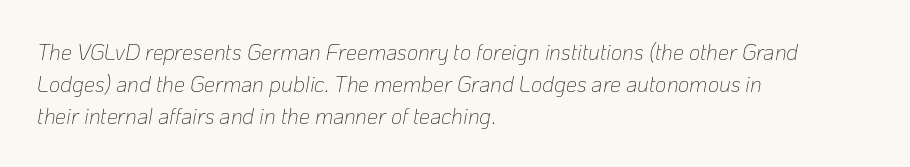
Q: Is the text bold? A: No.
Q: Is the text italic (slanted)? A: Yes, it leans right by about 10 degrees.
Q: Is the text underlined? A: No.
Q: How is the paragraph aligned? A: Left-aligned.
Q: Is the spacing between letters normal or unusually wide? A: Normal.
Q: Is the spacing between lines tight, normal or loose? A: Normal.
